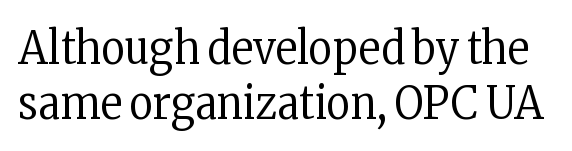
Q: Is the text bold? A: No.
Q: Is the text italic (slanted)? A: No, it is upright.
Q: Is the typeface a serif or a sans-serif typeface? A: Serif.
Q: Is the text underlined? A: No.
Q: Is the spacing between letters normal or unusually wide? A: Normal.
Q: Width (condensed, normal, or wide)? A: Condensed.
Q: Stroke contrast? A: Low.
Q: x-height? A: Medium.
Q: Monospaced? A: No.
